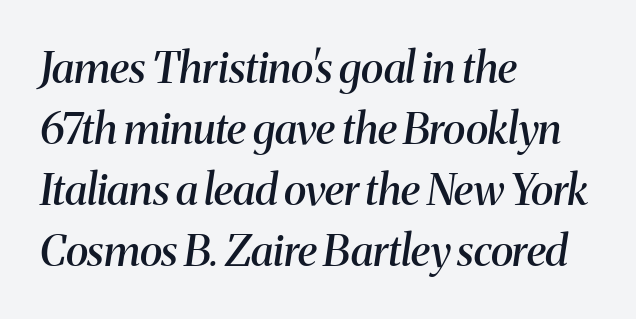
Q: Is the text bold? A: Semi-bold.
Q: Is the text italic (slanted)? A: Yes, it leans right by about 8 degrees.
Q: Is the typeface a serif or a sans-serif typeface? A: Serif.
Q: Is the text underlined? A: No.
Q: How is the paragraph aligned? A: Left-aligned.
Q: Is the spacing between letters normal or unusually wide? A: Normal.
Q: Is the spacing between lines tight, normal or loose? A: Normal.
Q: Width (condensed, normal, or wide)? A: Normal.
Q: Stroke contrast? A: Medium.
Q: x-height? A: Medium.
Q: Monospaced? A: No.
